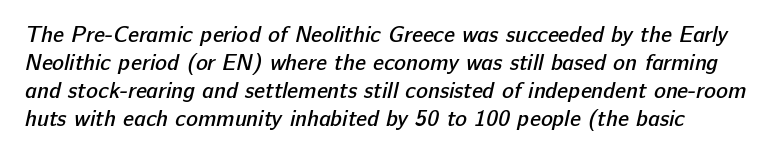
Default kerning and tracking; the words read as compact shapes. Weight: semibold (demi). Lines of text with bare space underneath. Successive baselines arrive at the customary interval.
